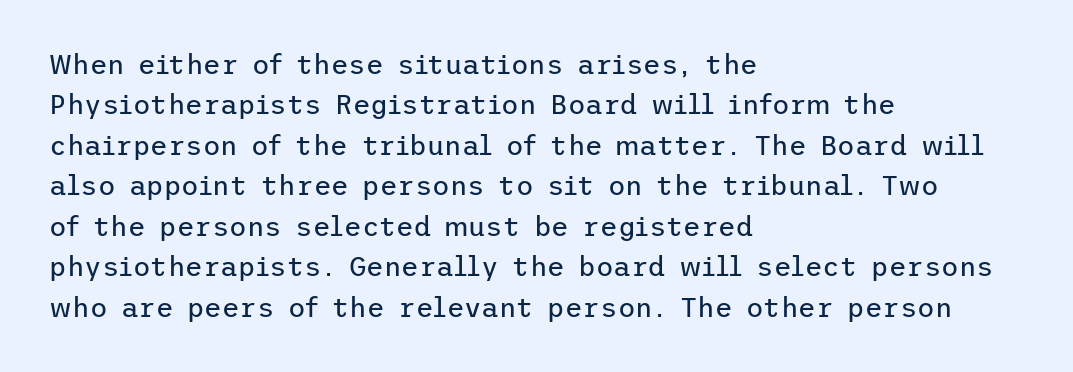
Q: Is the text bold? A: No.
Q: Is the text italic (slanted)? A: No, it is upright.
Q: Is the text underlined? A: No.
Q: How is the paragraph aligned? A: Left-aligned.
Q: Is the spacing between letters normal or unusually wide? A: Normal.
Q: Is the spacing between lines tight, normal or loose? A: Normal.
